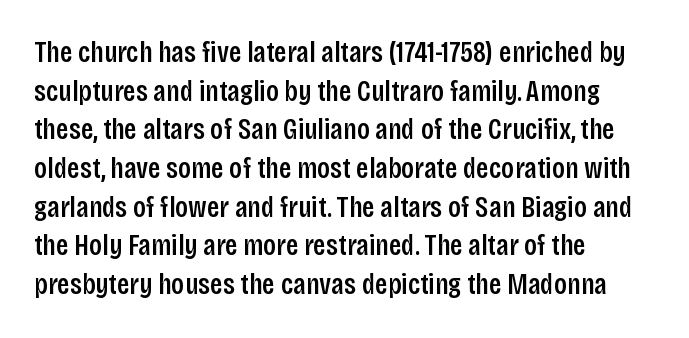
The strip under each line holds only bare page. Character widths vary here, with narrow letters taking less room than wide ones. The lettering stays uniformly vertical, giving the passage a roman look. All the whitespace from short lines collects on the right. The tracking reads as untouched default to a designer's eye. These lines are composed in type without serifs.
